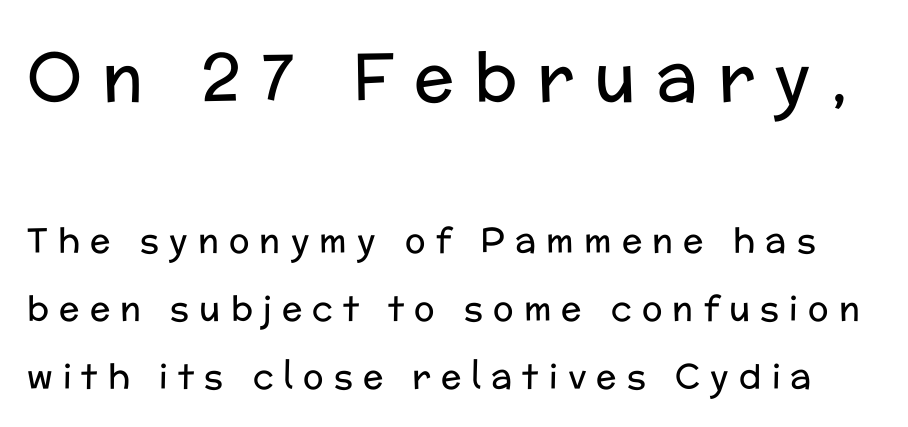
The image shows 67 px regular-weight sans-serif type, upright; set loose line spacing (2.0x), unusually wide letter spacing (+0.3 em), not underlined; the first (top) block is 1.97x larger; low stroke contrast and a medium x-height.
